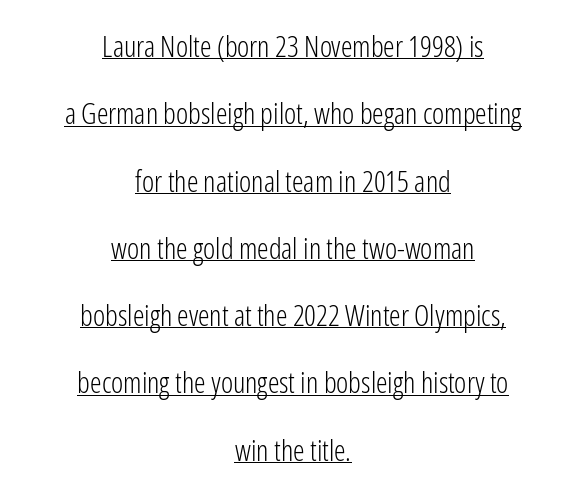
{"serif": "no", "italic": "no", "bold": "no", "weight": "light", "width": "condensed", "stroke_contrast": "low", "x_height": "medium", "monospaced": "no", "underline": "yes", "align": "center", "line_spacing": "loose", "line_spacing_ratio": 2.32, "letter_spacing": "normal", "letter_spacing_em": 0.0, "glyph_px": 29}
